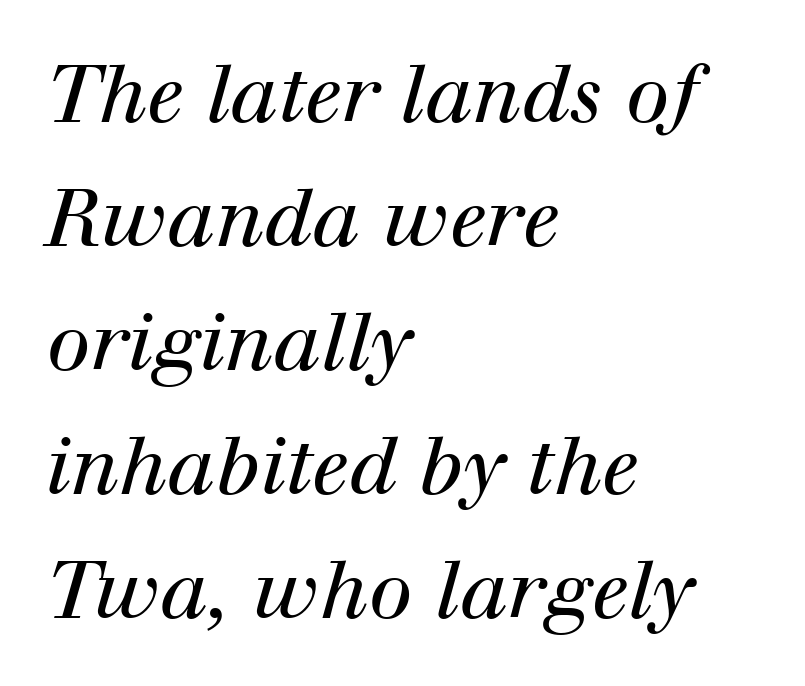
The image shows 79 px regular-weight serif type, italic (leaning right); set left-aligned, normal line spacing (1.57x), normal letter spacing, not underlined; high stroke contrast and a medium x-height.
